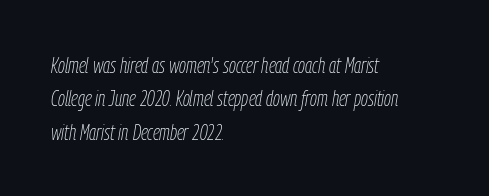
What's the leading like? Ordinary, nothing unusual. Descenders hang freely into open space. This is oblique type, the kind used for emphasis or titles. You could call the tracking neutral — neither tight nor loose. A classic flush-left, rag-right setting is used for this passage. Heft: none added — not bold.
